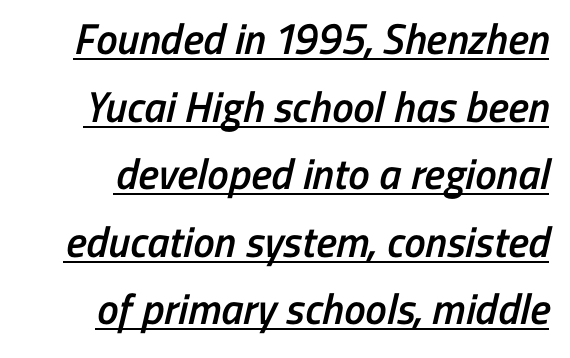
The image shows 43 px semibold, condensed sans-serif type; set normal line spacing (1.57x), normal letter spacing, underlined; low stroke contrast and a medium x-height.
